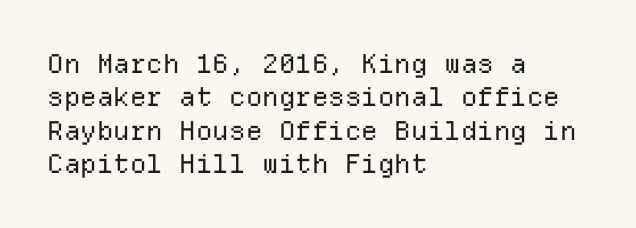
The image shows 26 px text type, upright; set left-aligned, normal line spacing (1.28x), normal letter spacing, not underlined.
